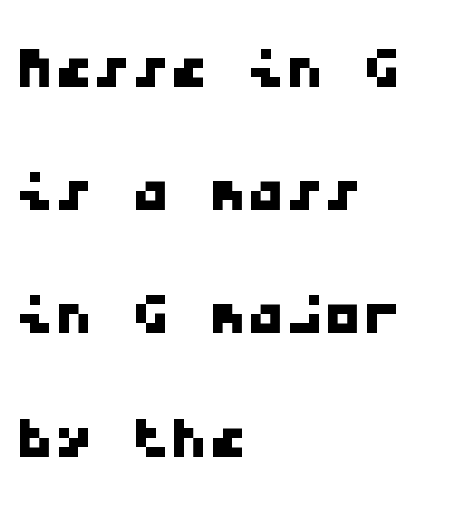
Letters rest on an invisible, unmarked baseline. Students, note that the glyphs here touch the page at normal intervals. Interline gaps are of average width in this sample. Each letter, wide or thin by design, is forced into the same width here.
